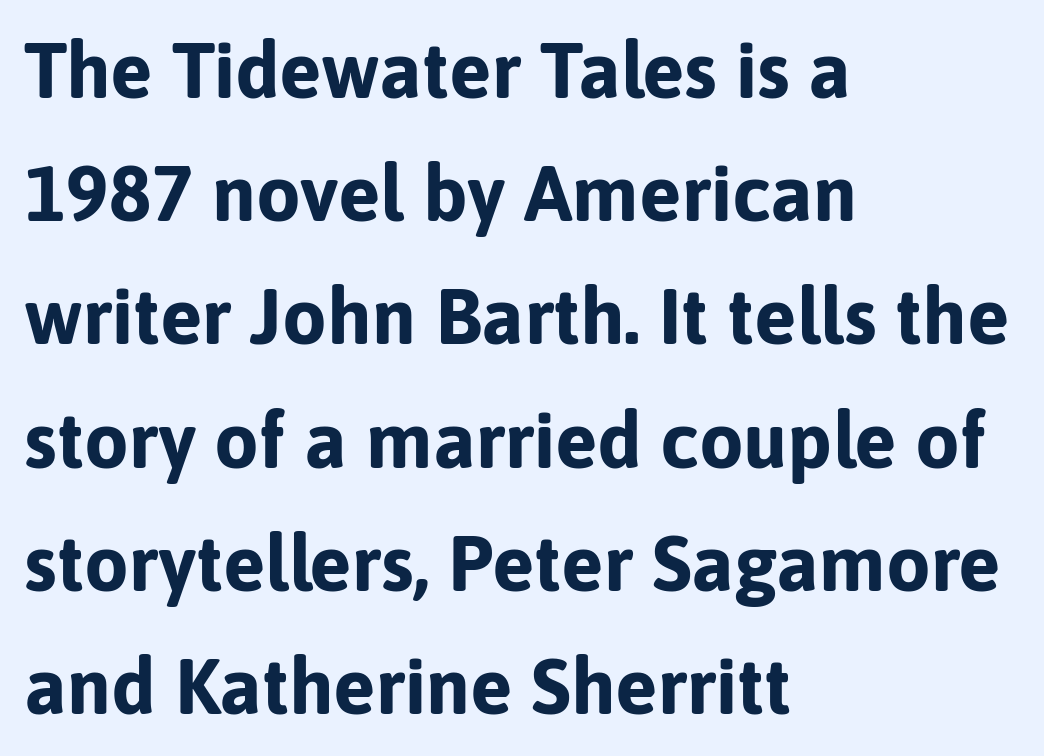
The image shows 79 px bold sans-serif type, upright; set left-aligned, normal line spacing (1.56x), normal letter spacing, not underlined; low stroke contrast and a medium x-height.
